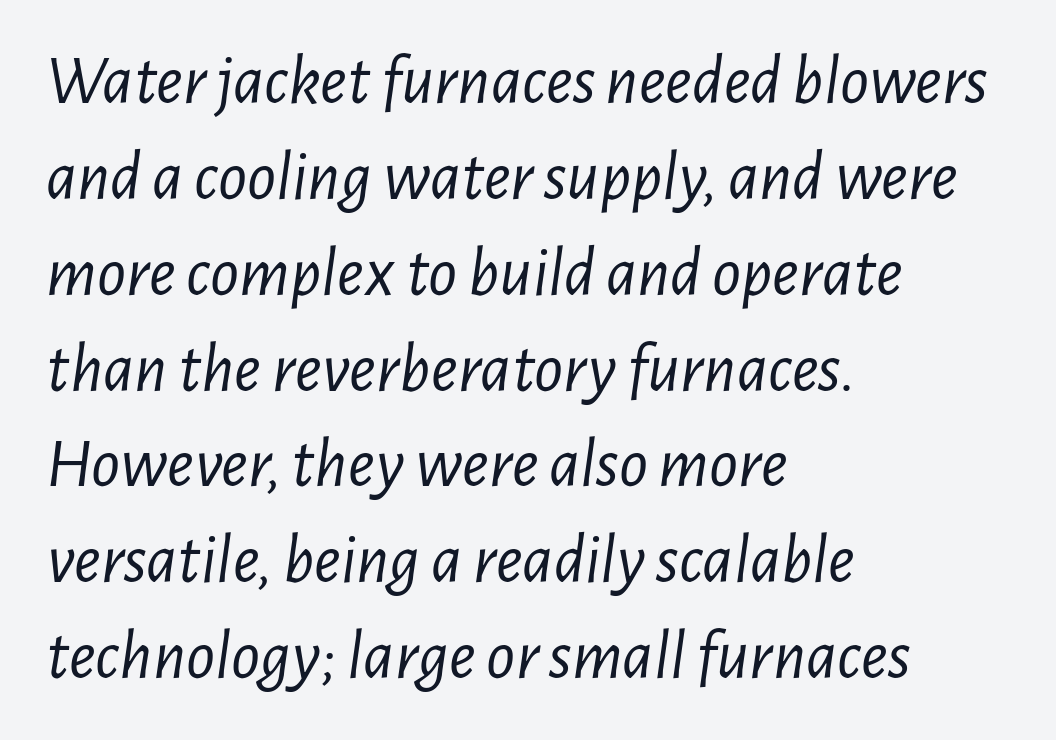
The image shows 71 px light, condensed type, italic (leaning right); set left-aligned, normal line spacing (1.35x), normal letter spacing, not underlined; low stroke contrast and a medium x-height.
